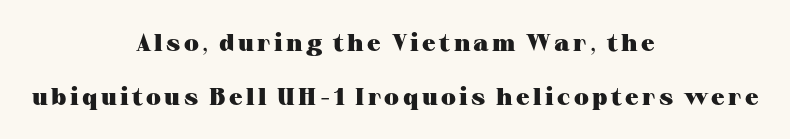
{"italic": "no", "bold": "yes", "underline": "no", "align": "center", "line_spacing": "loose", "line_spacing_ratio": 2.23, "glyph_px": 24}
